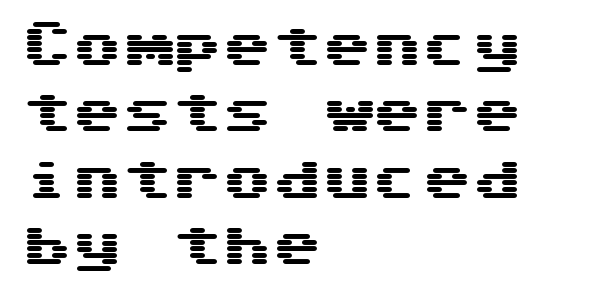
{"serif": "no", "italic": "no", "width": "wide", "stroke_contrast": "medium", "x_height": "medium", "underline": "no", "align": "left", "line_spacing": "normal", "line_spacing_ratio": 1.33, "letter_spacing": "normal", "letter_spacing_em": 0.0, "glyph_px": 50}
